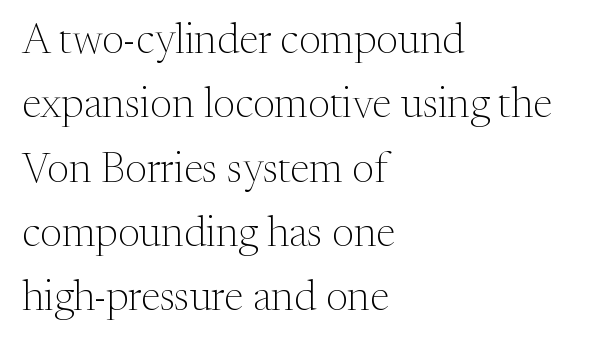
Q: Is the text bold? A: No.
Q: Is the text italic (slanted)? A: No, it is upright.
Q: Is the typeface a serif or a sans-serif typeface? A: Serif.
Q: Is the text underlined? A: No.
Q: How is the paragraph aligned? A: Left-aligned.
Q: Is the spacing between letters normal or unusually wide? A: Normal.
Q: Is the spacing between lines tight, normal or loose? A: Normal.
Q: Width (condensed, normal, or wide)? A: Normal.
Q: Stroke contrast? A: Medium.
Q: x-height? A: Medium.
Q: Monospaced? A: No.
